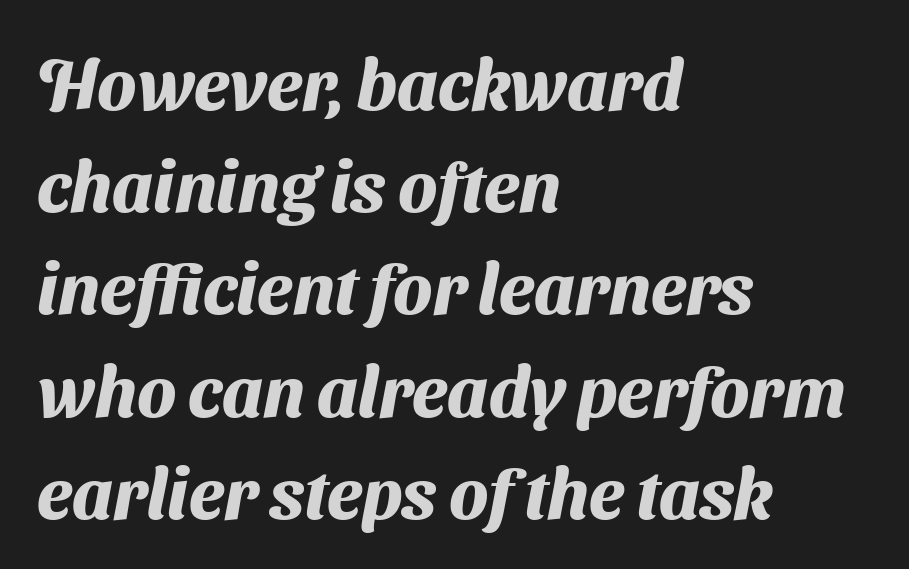
A typesetter would label this face a sans. Between one letter and the next there's only the usual sliver of space. A typesetter would call this leading conventional body-copy spacing. These lines are rendered in a variable-pitch font. The face used here has the dense, thick strokes of a bold.
